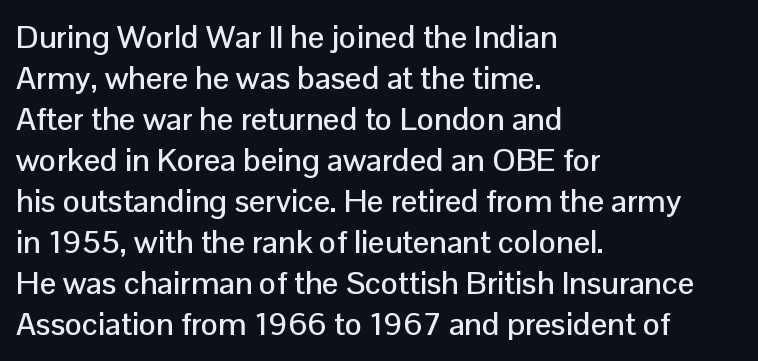
The image shows 32 px sans-serif type, upright; set left-aligned, normal line spacing (1.28x), normal letter spacing, not underlined; low stroke contrast and a medium x-height.
